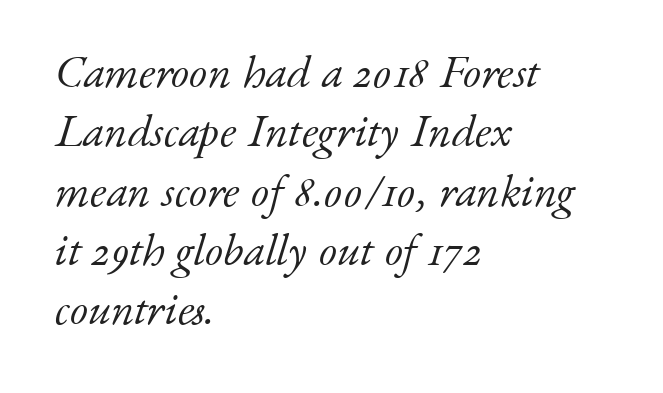
The typeface has the unassuming heft of standard copy or less. Check the space under the baseline: it is left empty. Emphasis-style slanted type is in use. Leading: standard. This sample has the flowing, uneven cadence of proportional lettering.
